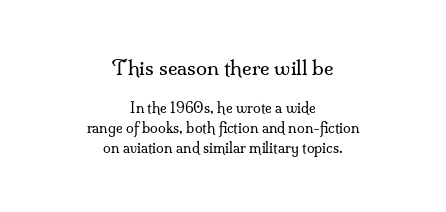
{"italic": "no", "bold": "no", "underline": "no", "align": "center", "line_spacing": "normal", "line_spacing_ratio": 1.41, "letter_spacing": "normal", "letter_spacing_em": 0.0, "larger_block": "first", "size_ratio": 1.43, "glyph_px": 20}
